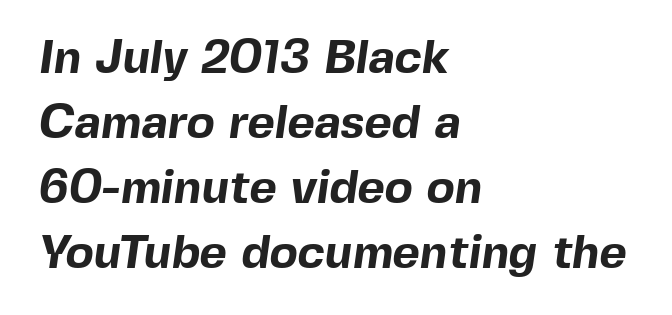
{"serif": "no", "bold": "yes", "weight": "bold", "width": "normal", "x_height": "medium", "monospaced": "no", "underline": "no", "align": "left", "line_spacing": "normal", "line_spacing_ratio": 1.38, "letter_spacing": "normal", "letter_spacing_em": 0.0, "glyph_px": 47}
